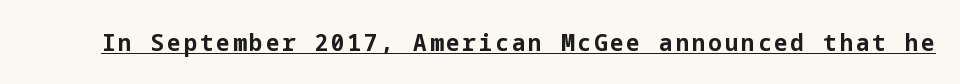
The image shows 24 px bold type, upright; set underlined.
